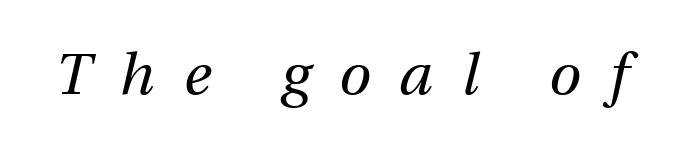
The letterforms sit at book weight or below. These lines are rendered in a variable-pitch font. Designer's note — italics engaged. Descenders are the only things crossing below the line. The horizontal fit of the characters is loose and conspicuously gappy.
